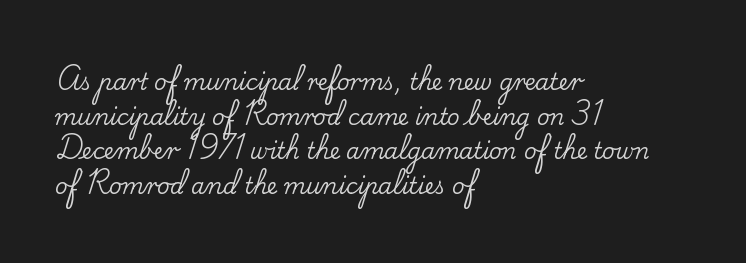
Q: Is the text italic (slanted)? A: Yes.
Q: Is the text underlined? A: No.
Q: How is the paragraph aligned? A: Left-aligned.
Q: Is the spacing between letters normal or unusually wide? A: Normal.
Q: Is the spacing between lines tight, normal or loose? A: Normal.
